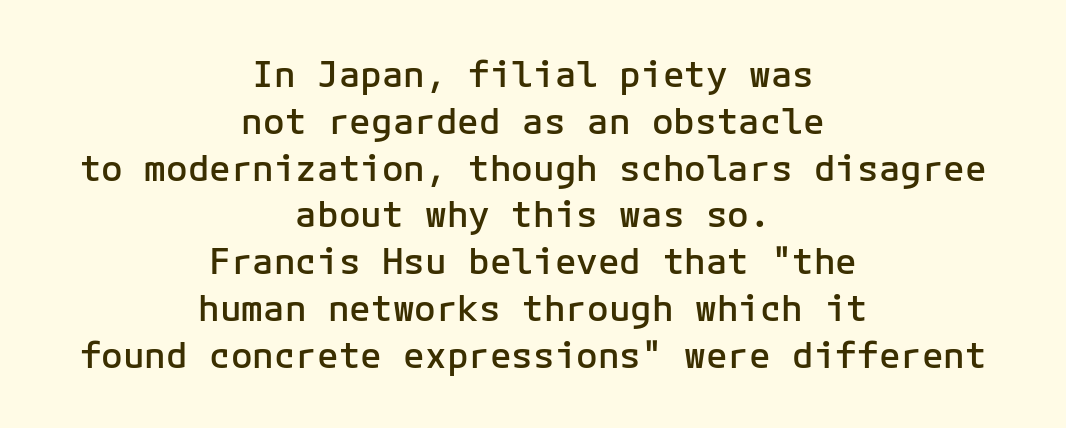
Q: Is the text bold? A: Semi-bold.
Q: Is the text italic (slanted)? A: No, it is upright.
Q: Is the typeface a serif or a sans-serif typeface? A: Sans-serif.
Q: Is the text underlined? A: No.
Q: How is the paragraph aligned? A: Centered.
Q: Is the spacing between letters normal or unusually wide? A: Normal.
Q: Is the spacing between lines tight, normal or loose? A: Normal.
Q: Width (condensed, normal, or wide)? A: Normal.
Q: Stroke contrast? A: Low.
Q: x-height? A: Medium.
Q: Monospaced? A: Yes.
